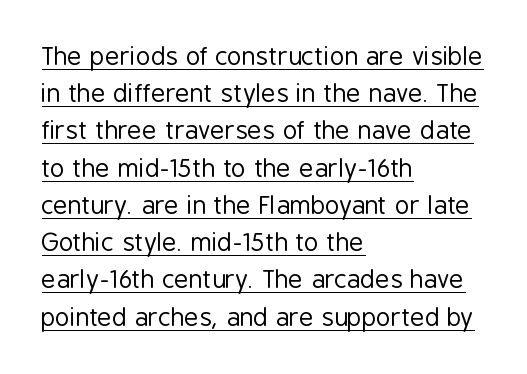
Q: Is the text bold? A: No.
Q: Is the text italic (slanted)? A: No, it is upright.
Q: Is the text underlined? A: Yes.
Q: How is the paragraph aligned? A: Left-aligned.
Q: Is the spacing between letters normal or unusually wide? A: Normal.
Q: Is the spacing between lines tight, normal or loose? A: Normal.
